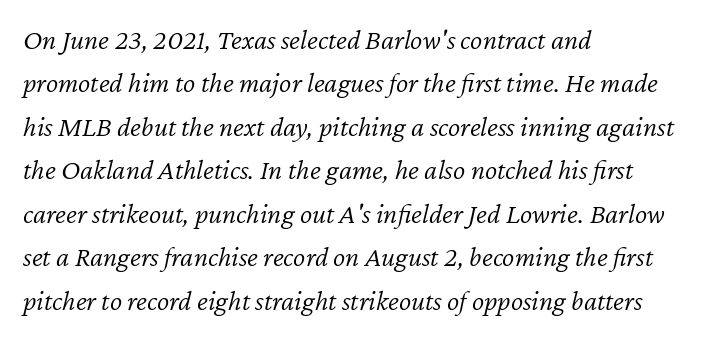
{"italic": "yes", "lean": "right", "slant_degrees": 12, "bold": "no", "weight": "light", "width": "normal", "stroke_contrast": "low", "x_height": "medium", "monospaced": "no", "underline": "no", "align": "left", "line_spacing": "normal", "line_spacing_ratio": 1.5, "letter_spacing": "normal", "letter_spacing_em": 0.0, "glyph_px": 29}
